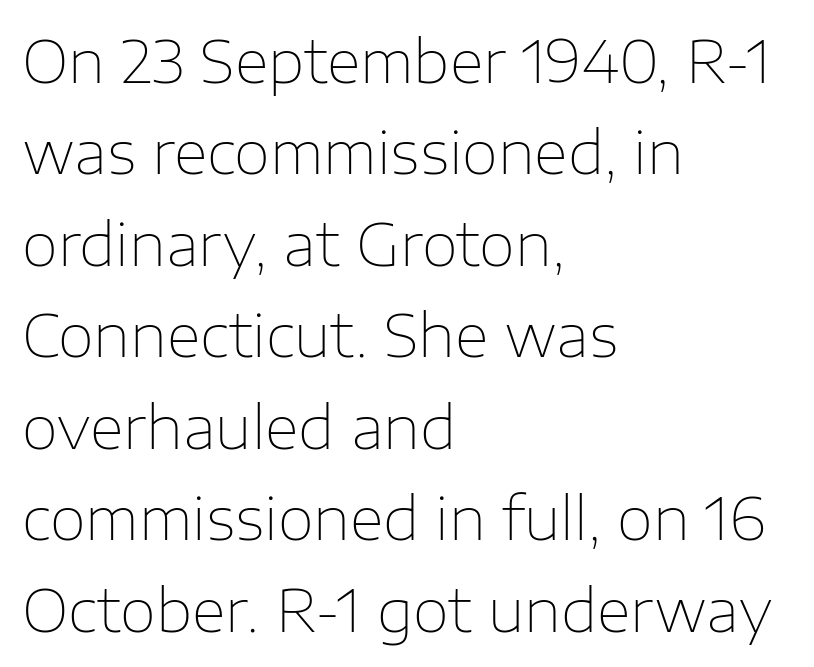
Horizontal alignment here is leftward, the default for most running prose. Proportional: the letters do not fall into vertical columns. Letter spacing: default. The vertical gap from one line to the next is medium. To sum up the face: it is a sans, with no serifs. Words float on clear page, feet unadorned.
